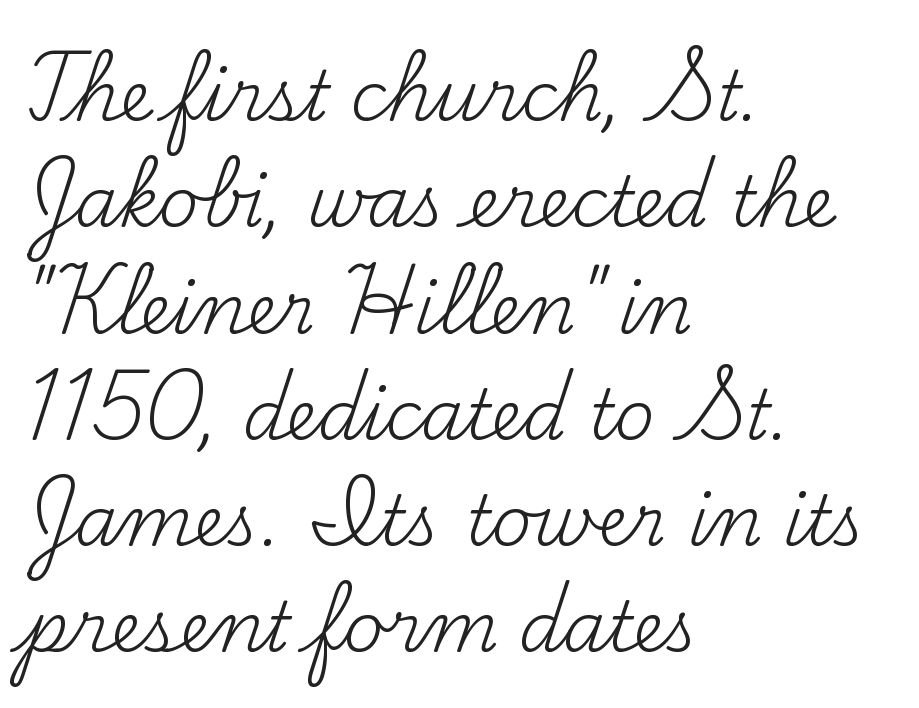
The image shows 69 px regular-weight serif type; set left-aligned, normal line spacing (1.54x), normal letter spacing, not underlined; medium stroke contrast and a small x-height.
